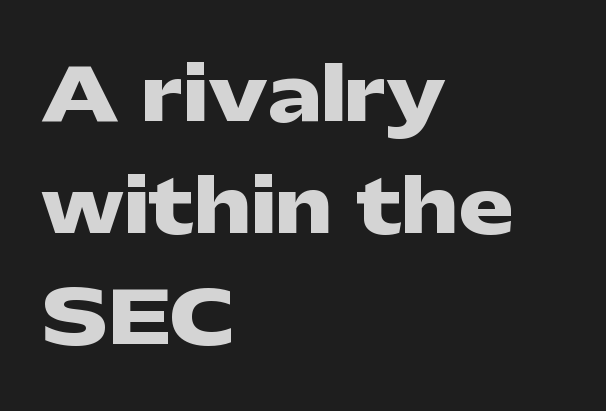
Q: Is the text bold? A: Yes.
Q: Is the text italic (slanted)? A: No, it is upright.
Q: Is the typeface a serif or a sans-serif typeface? A: Sans-serif.
Q: Is the text underlined? A: No.
Q: How is the paragraph aligned? A: Left-aligned.
Q: Is the spacing between letters normal or unusually wide? A: Normal.
Q: Is the spacing between lines tight, normal or loose? A: Normal.
Q: Width (condensed, normal, or wide)? A: Wide.
Q: Stroke contrast? A: Low.
Q: x-height? A: Medium.
Q: Monospaced? A: No.
